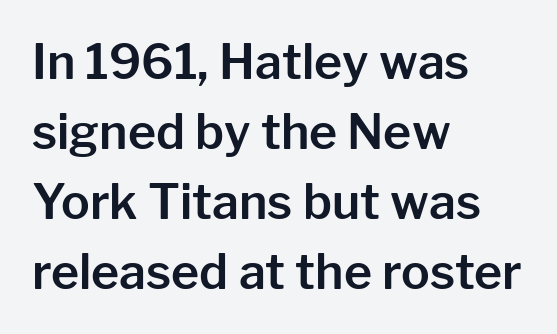
The space beneath each line is pristine and unruled. You could not count columns in this text — the font is proportionally spaced. The tracking reads as untouched default to a designer's eye. In terms of leading, this rendering sits right in the middle. These lines are composed in type without serifs.
